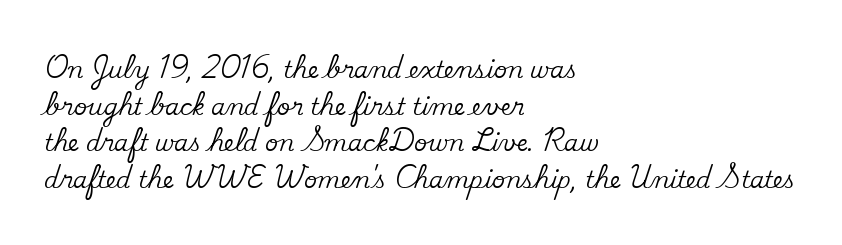
{"underline": "no", "align": "left", "line_spacing": "normal", "line_spacing_ratio": 1.59, "letter_spacing": "normal", "letter_spacing_em": 0.0, "glyph_px": 23}
